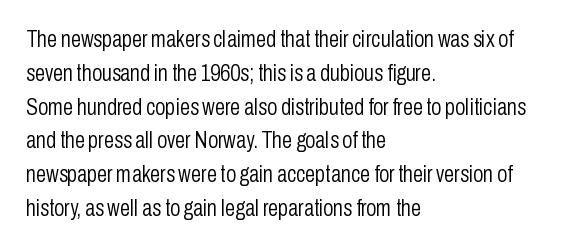
Q: Is the text bold? A: No.
Q: Is the text italic (slanted)? A: No, it is upright.
Q: Is the text underlined? A: No.
Q: How is the paragraph aligned? A: Left-aligned.
Q: Is the spacing between letters normal or unusually wide? A: Normal.
Q: Is the spacing between lines tight, normal or loose? A: Normal.
